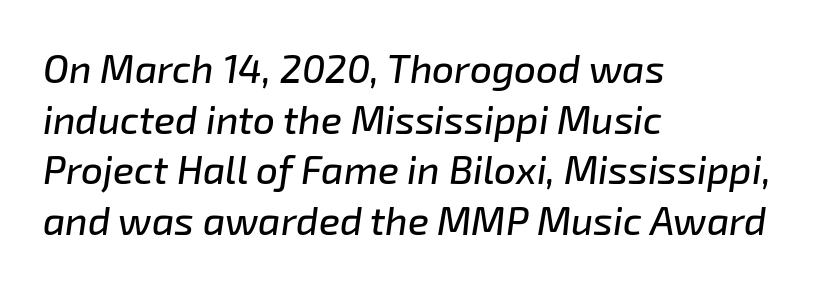
Q: Is the text italic (slanted)? A: Yes, it leans right by about 8 degrees.
Q: Is the text underlined? A: No.
Q: How is the paragraph aligned? A: Left-aligned.
Q: Is the spacing between letters normal or unusually wide? A: Normal.
Q: Is the spacing between lines tight, normal or loose? A: Normal.
Q: Width (condensed, normal, or wide)? A: Normal.
Q: Stroke contrast? A: Low.
Q: x-height? A: Medium.
Q: Monospaced? A: No.
